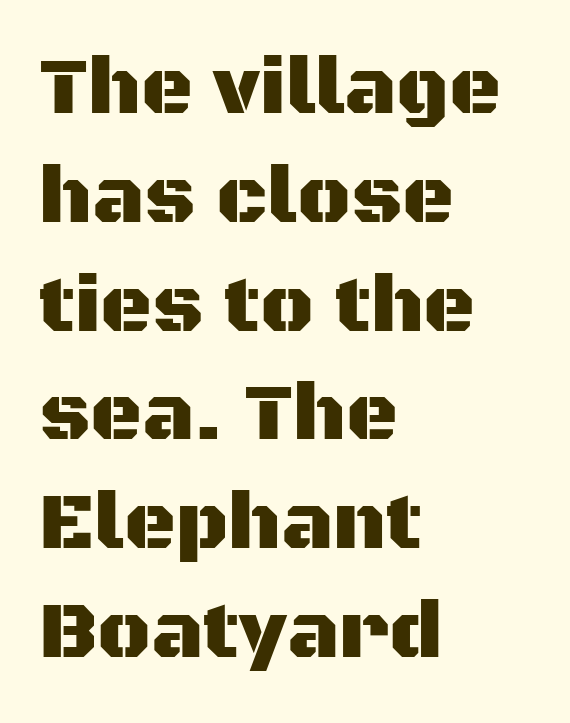
Q: Is the text italic (slanted)? A: No, it is upright.
Q: Is the typeface a serif or a sans-serif typeface? A: Sans-serif.
Q: Is the text underlined? A: No.
Q: How is the paragraph aligned? A: Left-aligned.
Q: Is the spacing between letters normal or unusually wide? A: Normal.
Q: Is the spacing between lines tight, normal or loose? A: Normal.
Q: Width (condensed, normal, or wide)? A: Normal.
Q: Stroke contrast? A: Medium.
Q: x-height? A: Large.
Q: Monospaced? A: No.
